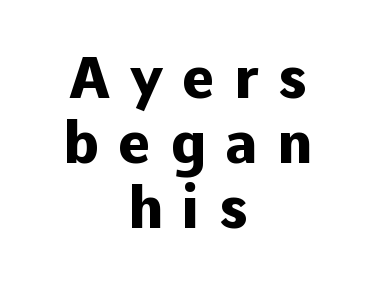
The image shows 57 px heavy sans-serif type, upright; set centered, tight line spacing (1.14x), unusually wide letter spacing (+0.34 em), not underlined; low stroke contrast and a medium x-height.
